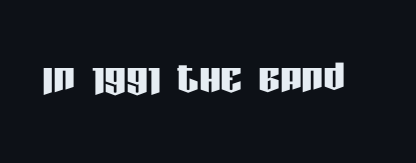
The letters advance in unequal steps, a hallmark of proportional type. Inter-character spacing is left at the font's built-in metrics. The font's upright variant was chosen for this text. Clear beneath every line of the passage. You can tell from the bare stems that sans-serif type was used.
